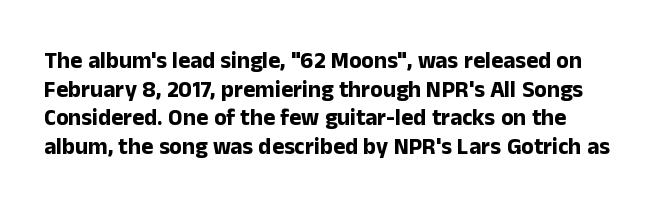
The strokes are fattened all the way to bold. Standard letterfit; no display-style spreading of the glyphs. Unlike italic type, these characters show no tilt at all. Descenders hang freely into open space.
